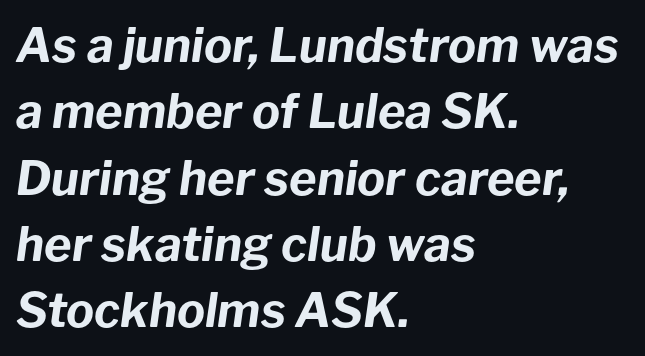
{"italic": "yes", "lean": "right", "slant_degrees": 8, "bold": "yes", "weight": "bold", "width": "normal", "stroke_contrast": "low", "x_height": "medium", "monospaced": "no", "underline": "no", "align": "left", "line_spacing": "normal", "line_spacing_ratio": 1.41, "letter_spacing": "normal", "letter_spacing_em": 0.0, "glyph_px": 47}
